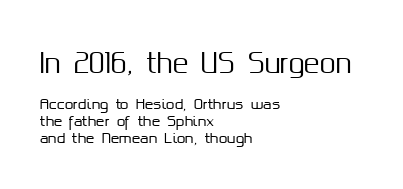
Bare-footed words on every line. Glyph-to-glyph distance matches everyday printed text. Is there any slant? The stems are plumb. Character size in the leading block exceeds that of the trailing block.
